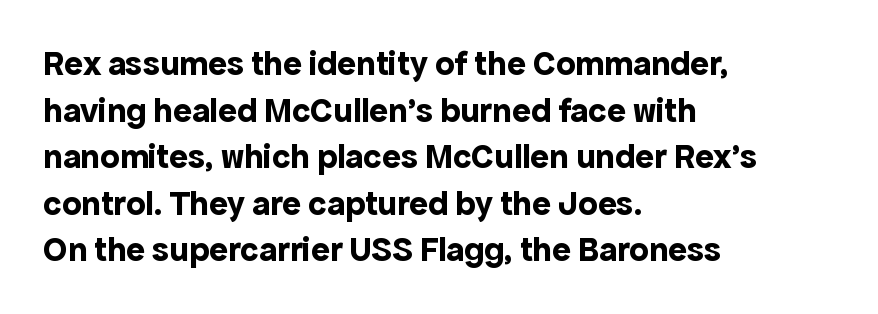
Q: Is the text bold? A: Yes.
Q: Is the text italic (slanted)? A: No, it is upright.
Q: Is the typeface a serif or a sans-serif typeface? A: Sans-serif.
Q: Is the text underlined? A: No.
Q: How is the paragraph aligned? A: Left-aligned.
Q: Is the spacing between letters normal or unusually wide? A: Normal.
Q: Is the spacing between lines tight, normal or loose? A: Normal.
Q: Width (condensed, normal, or wide)? A: Normal.
Q: x-height? A: Medium.
Q: Monospaced? A: No.
